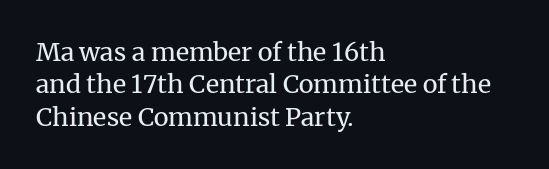
Q: Is the text bold? A: No.
Q: Is the text italic (slanted)? A: No, it is upright.
Q: Is the text underlined? A: No.
Q: How is the paragraph aligned? A: Left-aligned.
Q: Is the spacing between letters normal or unusually wide? A: Normal.
Q: Is the spacing between lines tight, normal or loose? A: Normal.
